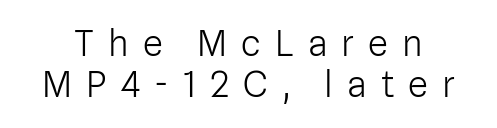
Loose tracking; the words dissolve into strings of separated letters. Rows of type sit shoulder to shoulder in the vertical direction. Weight: regular or lighter. Typographically, this falls in the sans-serif category. Rendered with straight, roman letterforms.
